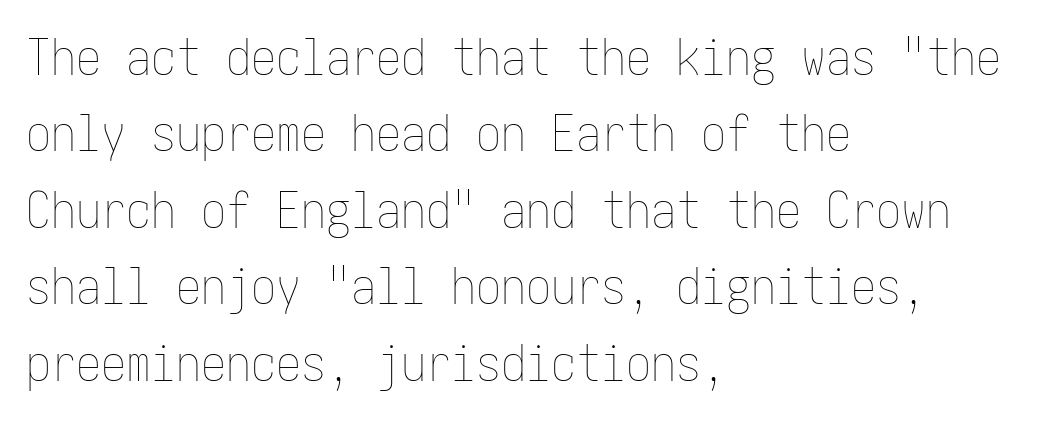
The image shows 50 px thin, condensed type, upright; set left-aligned, normal line spacing (1.53x), normal letter spacing, not underlined; low stroke contrast and a medium x-height.
